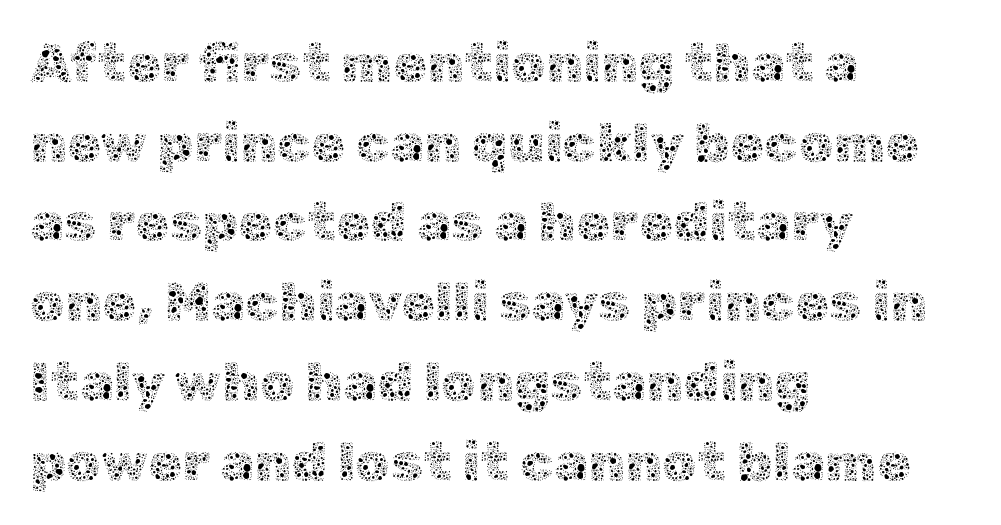
Proportional: the letters do not fall into vertical columns. The string is rendered with underlining switched off. Heft: none added — not bold. A typesetter would call this zero additional tracking. The passage shown stacks its lines at a standard gap.
